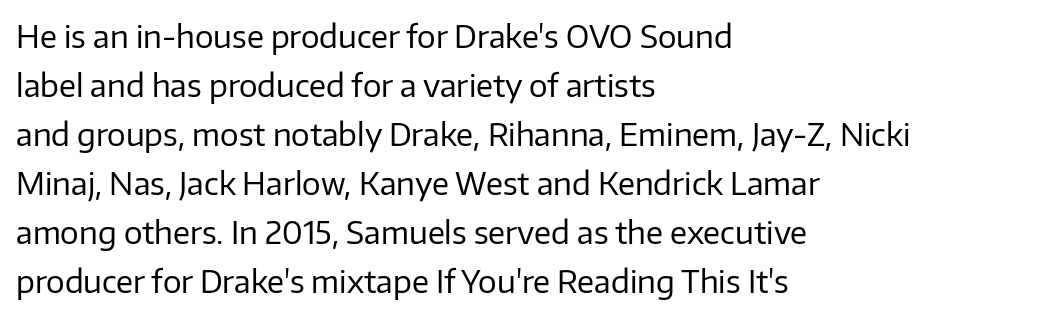
Do the letters lean? They stand straight. Baseline-to-baseline distance is the conventional proportion of letter height. Check where the strokes stop: nothing finishes them off — pure sans. The strip under each line holds only bare page. The typeface has the unassuming heft of standard copy or less.
